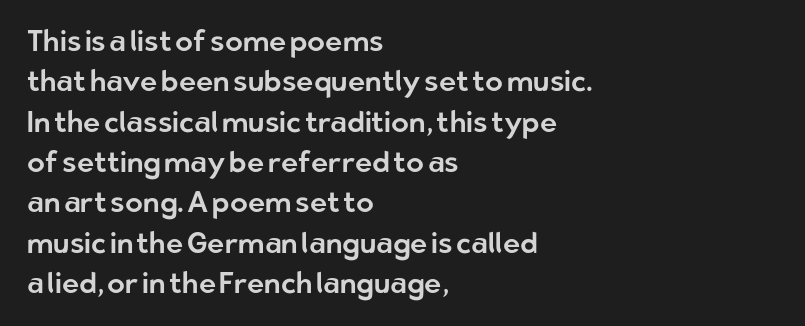
Q: Is the text italic (slanted)? A: No, it is upright.
Q: Is the typeface a serif or a sans-serif typeface? A: Sans-serif.
Q: Is the text underlined? A: No.
Q: How is the paragraph aligned? A: Left-aligned.
Q: Is the spacing between letters normal or unusually wide? A: Normal.
Q: Is the spacing between lines tight, normal or loose? A: Normal.
Q: Width (condensed, normal, or wide)? A: Normal.
Q: Stroke contrast? A: Low.
Q: x-height? A: Medium.
Q: Monospaced? A: No.
